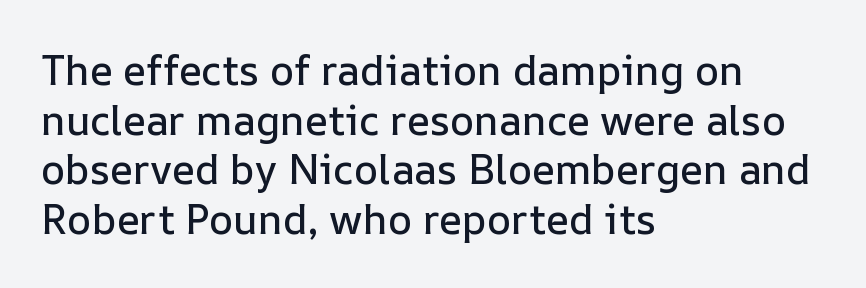
Q: Is the text italic (slanted)? A: No, it is upright.
Q: Is the text underlined? A: No.
Q: How is the paragraph aligned? A: Left-aligned.
Q: Is the spacing between letters normal or unusually wide? A: Normal.
Q: Width (condensed, normal, or wide)? A: Normal.
Q: Stroke contrast? A: Low.
Q: x-height? A: Medium.
Q: Monospaced? A: No.
